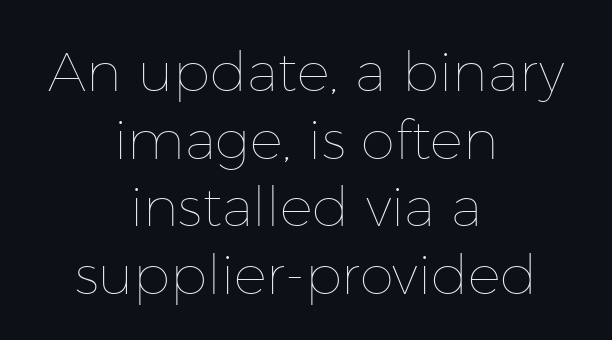
Q: Is the text bold? A: No.
Q: Is the text italic (slanted)? A: No, it is upright.
Q: Is the text underlined? A: No.
Q: How is the paragraph aligned? A: Centered.
Q: Is the spacing between letters normal or unusually wide? A: Normal.
Q: Width (condensed, normal, or wide)? A: Normal.
Q: Stroke contrast? A: Low.
Q: x-height? A: Medium.
Q: Monospaced? A: No.
